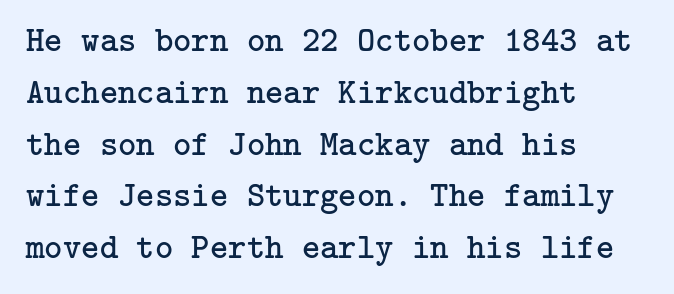
Posture: straight, roman, zero tilt. The letters look calm and open, with moderate or lighter stems. Are there feet on the stems? There are — it's a serif. Line starts are locked; line ends wander.
